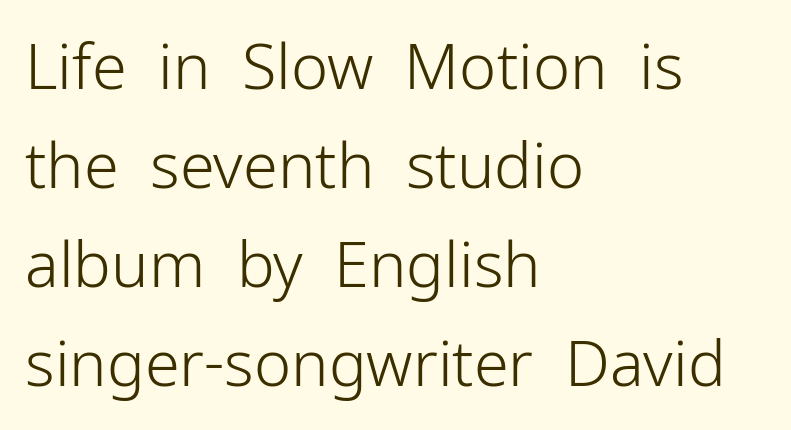
The rendering keeps characters at their native spacing. Regarding leading, the lines here are spaced in the standard way. Check the space under the baseline: it is left empty. The letters look calm and open, with moderate or lighter stems. Examine the stroke ends and you'll find no serifs.
